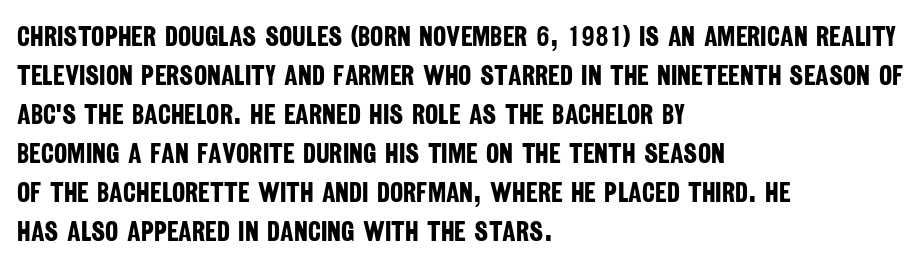
{"serif": "no", "bold": "yes", "weight": "bold", "width": "condensed", "stroke_contrast": "low", "x_height": "large", "monospaced": "no", "underline": "no", "align": "left", "line_spacing": "normal", "line_spacing_ratio": 1.39, "letter_spacing": "normal", "letter_spacing_em": 0.0, "glyph_px": 28}
